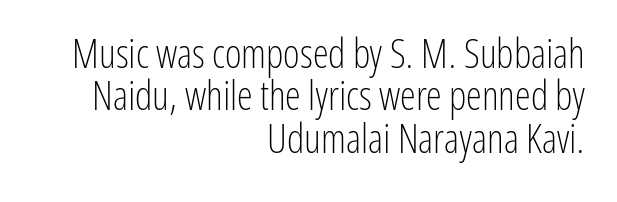
The image shows 40 px light, condensed sans-serif type, upright; set right-aligned, tight line spacing (1.06x), normal letter spacing, not underlined; low stroke contrast and a medium x-height.
